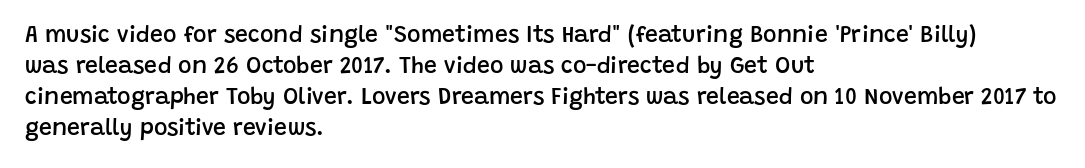
The image shows 23 px text type, upright; set left-aligned, normal line spacing (1.35x), normal letter spacing, not underlined.
